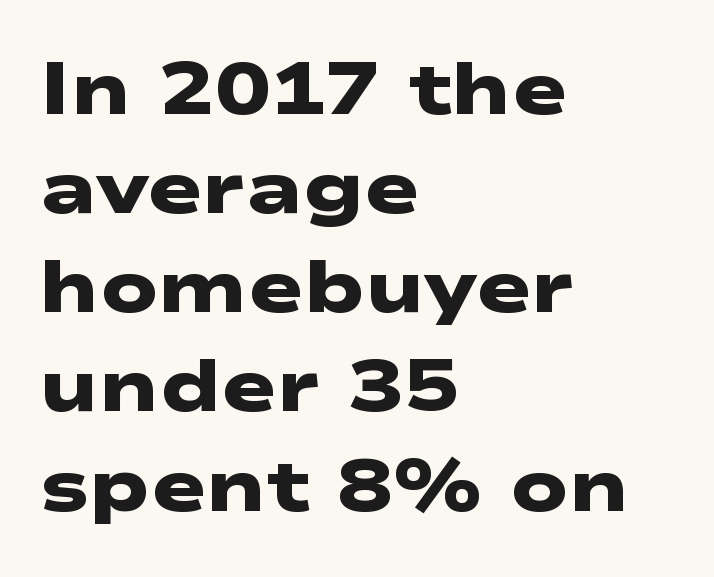
Q: Is the text bold? A: Yes.
Q: Is the typeface a serif or a sans-serif typeface? A: Sans-serif.
Q: Is the text underlined? A: No.
Q: How is the paragraph aligned? A: Left-aligned.
Q: Is the spacing between letters normal or unusually wide? A: Normal.
Q: Is the spacing between lines tight, normal or loose? A: Normal.
Q: Width (condensed, normal, or wide)? A: Wide.
Q: Stroke contrast? A: Low.
Q: x-height? A: Medium.
Q: Monospaced? A: No.
